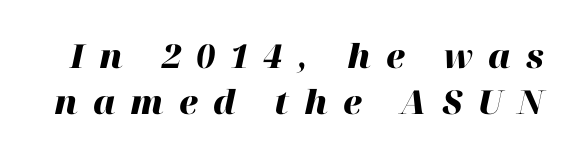
{"italic": "yes", "lean": "right", "slant_degrees": 12, "bold": "yes", "weight": "heavy", "width": "normal", "stroke_contrast": "high", "x_height": "medium", "monospaced": "no", "underline": "no", "line_spacing": "normal", "line_spacing_ratio": 1.4, "letter_spacing": "wide", "letter_spacing_em": 0.46, "glyph_px": 33}
